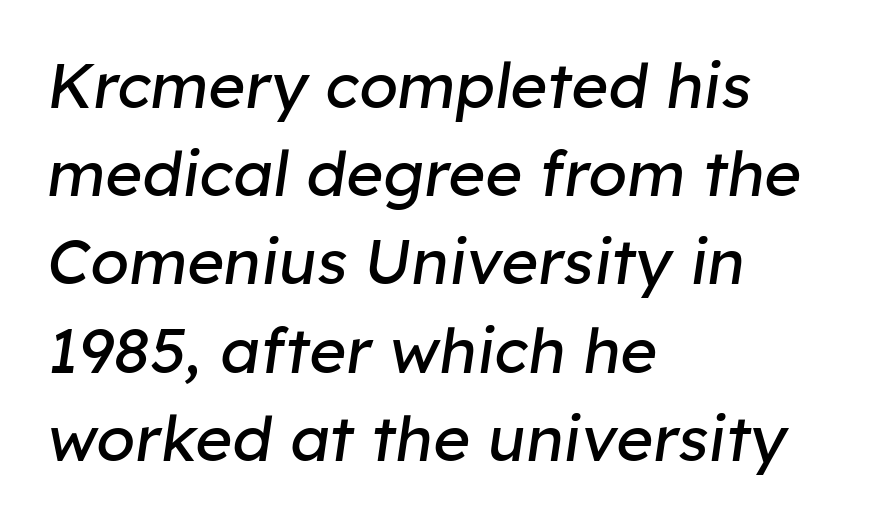
Leftover space on each line is placed entirely after the last word. The gaps between neighbouring characters are ordinary and unremarkable. The passage shown is not bold in any degree. The space between consecutive lines is moderate. The rendering uses natural spacing where letterforms have individual widths. The strip under each line holds only bare page.
